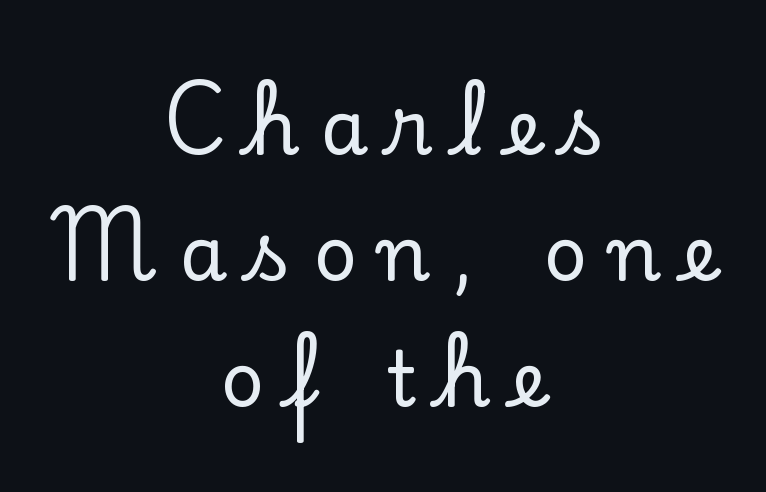
The image shows 76 px serif type, upright; set centered, normal line spacing (1.66x), unusually wide letter spacing (+0.29 em), not underlined; low stroke contrast and a small x-height.
